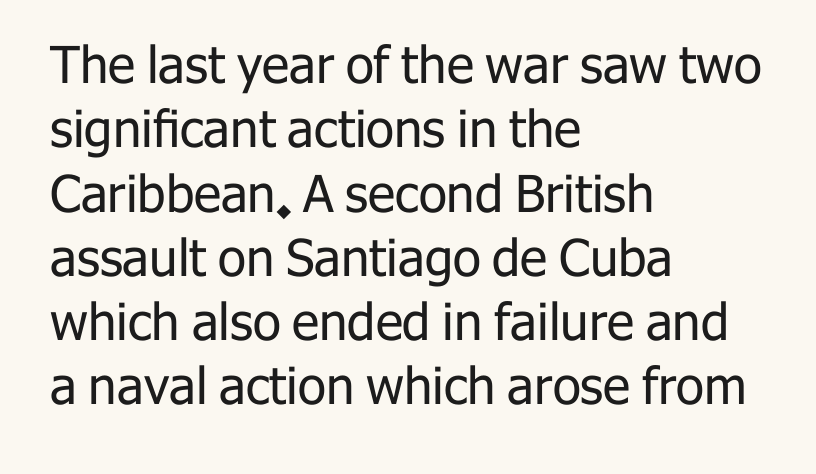
{"serif": "no", "italic": "no", "bold": "no", "weight": "regular", "width": "normal", "stroke_contrast": "low", "x_height": "medium", "monospaced": "no", "underline": "no", "align": "left", "line_spacing": "normal", "line_spacing_ratio": 1.26, "letter_spacing": "normal", "letter_spacing_em": 0.0, "glyph_px": 51}
